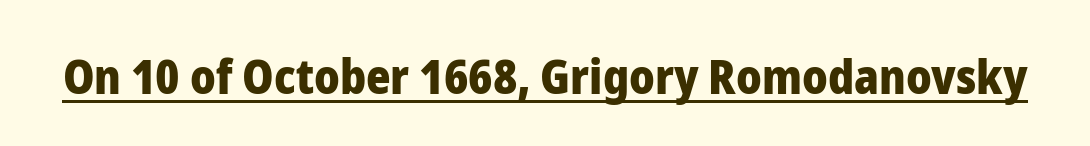
Q: Is the text bold? A: Yes.
Q: Is the text italic (slanted)? A: No, it is upright.
Q: Is the typeface a serif or a sans-serif typeface? A: Sans-serif.
Q: Is the text underlined? A: Yes.
Q: Is the spacing between letters normal or unusually wide? A: Normal.
Q: Width (condensed, normal, or wide)? A: Normal.
Q: Stroke contrast? A: Low.
Q: x-height? A: Medium.
Q: Monospaced? A: No.
